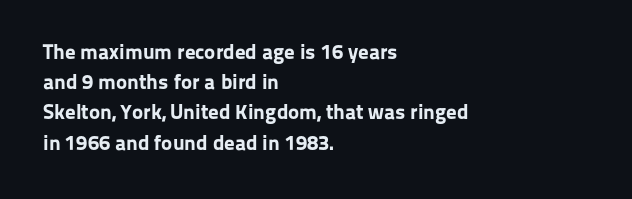
The image shows 21 px bold type, upright; set left-aligned, normal line spacing (1.44x), normal letter spacing, not underlined.
